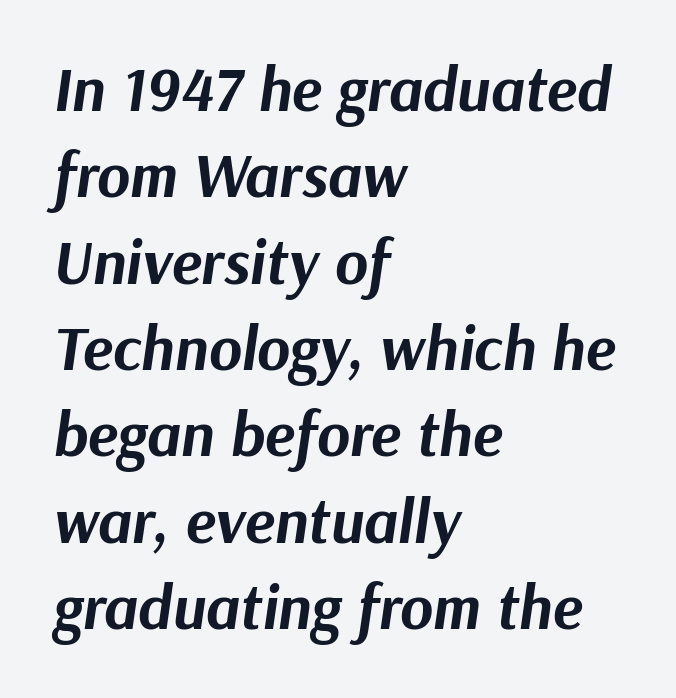
{"italic": "yes", "lean": "right", "slant_degrees": 9, "bold": "yes", "weight": "bold", "width": "normal", "stroke_contrast": "medium", "x_height": "medium", "monospaced": "no", "underline": "no", "align": "left", "line_spacing": "normal", "line_spacing_ratio": 1.37, "letter_spacing": "normal", "letter_spacing_em": 0.0, "glyph_px": 63}
